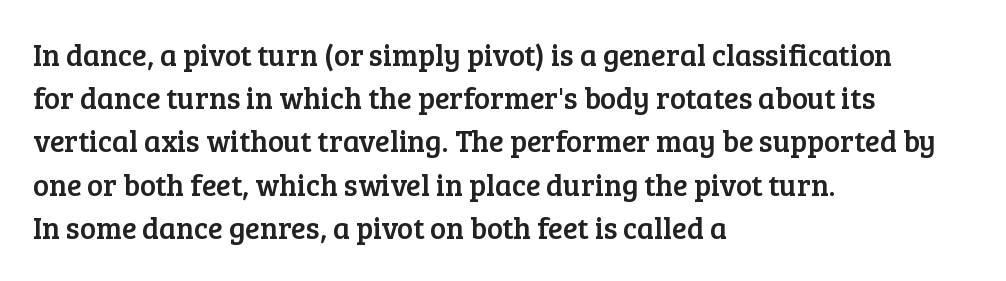
Q: Is the text italic (slanted)? A: No, it is upright.
Q: Is the typeface a serif or a sans-serif typeface? A: Serif.
Q: Is the text underlined? A: No.
Q: How is the paragraph aligned? A: Left-aligned.
Q: Is the spacing between letters normal or unusually wide? A: Normal.
Q: Is the spacing between lines tight, normal or loose? A: Normal.
Q: Width (condensed, normal, or wide)? A: Normal.
Q: Stroke contrast? A: Low.
Q: x-height? A: Medium.
Q: Monospaced? A: No.
